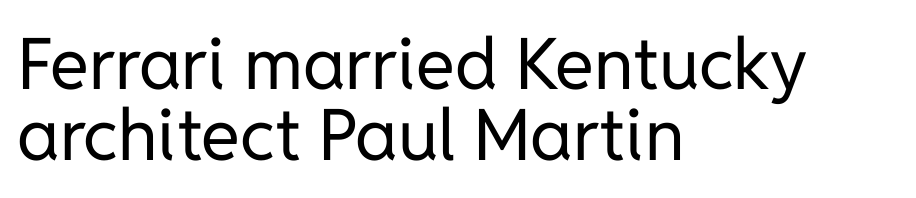
{"serif": "no", "italic": "no", "bold": "no", "weight": "regular", "width": "normal", "stroke_contrast": "low", "x_height": "medium", "monospaced": "no", "underline": "no", "align": "left", "line_spacing": "tight", "line_spacing_ratio": 1.0, "letter_spacing": "normal", "letter_spacing_em": 0.0, "glyph_px": 71}
